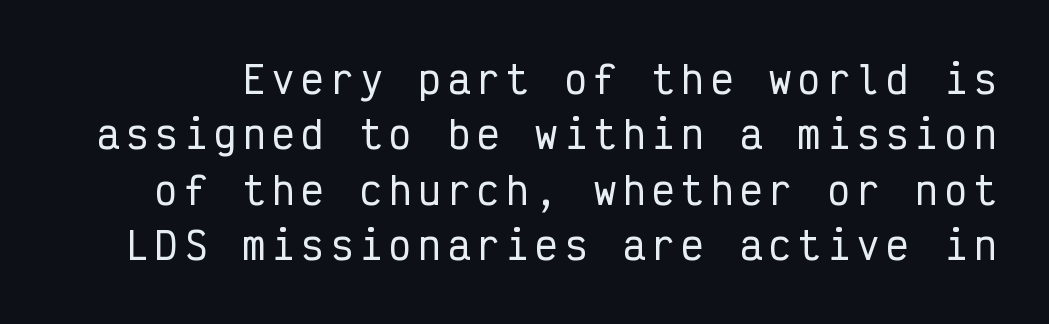
{"serif": "no", "italic": "no", "width": "condensed", "stroke_contrast": "low", "x_height": "medium", "monospaced": "yes", "underline": "no", "line_spacing": "normal", "line_spacing_ratio": 1.5, "glyph_px": 37}
